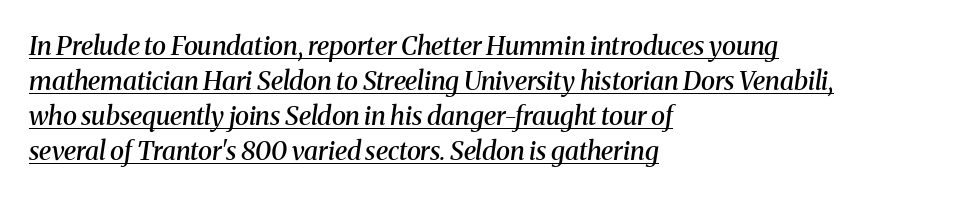
The image shows 26 px text type, italic (leaning right); set left-aligned, normal line spacing (1.35x), normal letter spacing, underlined.
